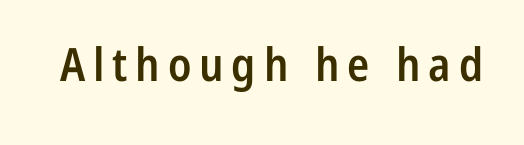
The image shows 46 px semibold, condensed sans-serif type, upright; set not underlined; low stroke contrast and a medium x-height.
